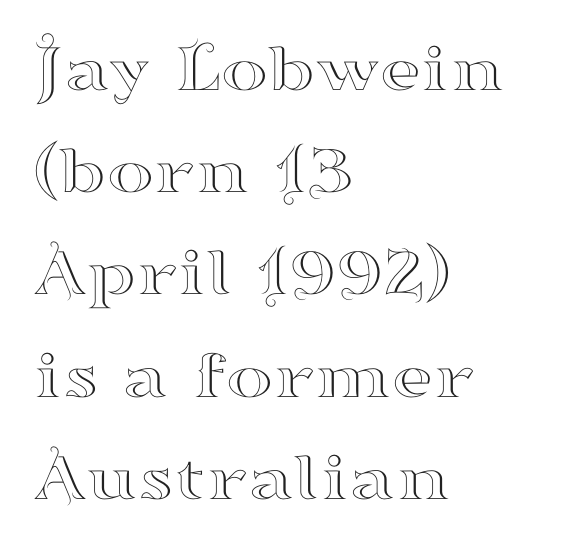
Q: Is the text italic (slanted)? A: No, it is upright.
Q: Is the typeface a serif or a sans-serif typeface? A: Serif.
Q: Is the text underlined? A: No.
Q: How is the paragraph aligned? A: Left-aligned.
Q: Is the spacing between letters normal or unusually wide? A: Normal.
Q: Is the spacing between lines tight, normal or loose? A: Normal.
Q: Width (condensed, normal, or wide)? A: Wide.
Q: Stroke contrast? A: High.
Q: x-height? A: Small.
Q: Monospaced? A: No.
